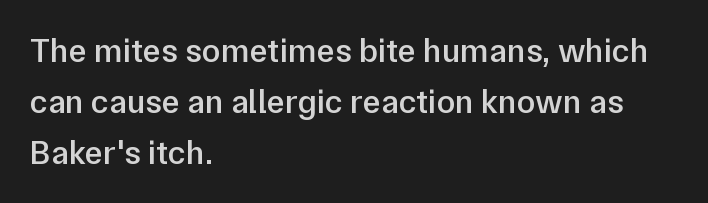
Looks like regular typesetting: each glyph gets only the width it needs. Regarding serifs, this sample does without them. Do the letters lean? They stand straight. Successive baselines arrive at the customary interval. Look at the tracking — it's just the regular setting, nothing added.
